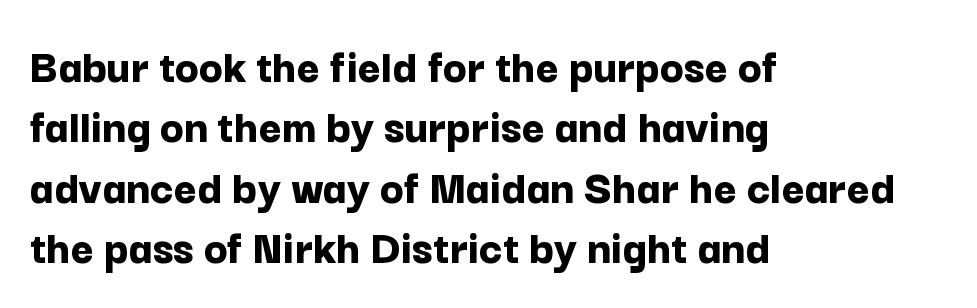
{"serif": "no", "italic": "no", "bold": "yes", "weight": "bold", "width": "normal", "stroke_contrast": "low", "x_height": "medium", "monospaced": "no", "underline": "no", "align": "left", "line_spacing_ratio": 1.23, "letter_spacing": "normal", "letter_spacing_em": 0.0, "glyph_px": 49}
